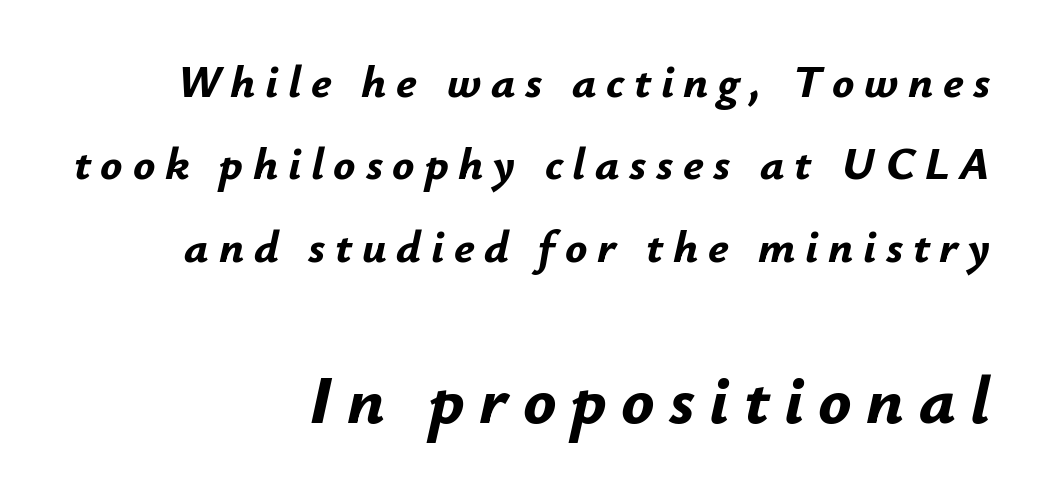
Someone cranked the tracking dial way up on this one. The compositor pushed each line to the right boundary. A full-strength bold gives these letters their thick strokes. These lines are rendered in a variable-pitch font. The string is rendered with underlining switched off.
